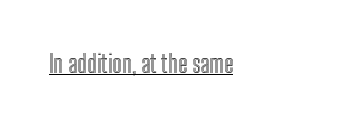
Q: Is the text italic (slanted)? A: No, it is upright.
Q: Is the text underlined? A: Yes.
Q: How is the paragraph aligned? A: Left-aligned.
Q: Is the spacing between letters normal or unusually wide? A: Normal.
